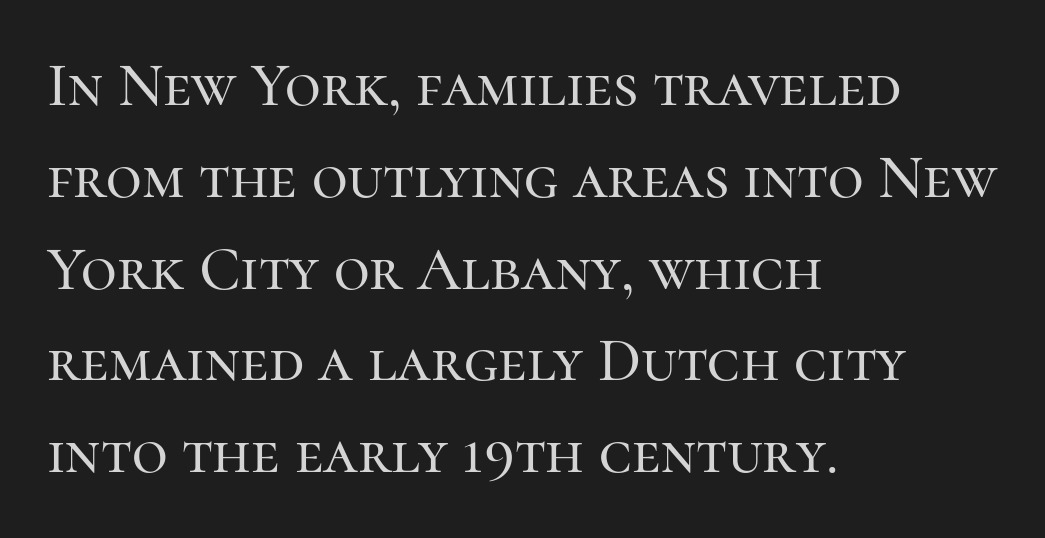
Q: Is the text italic (slanted)? A: No, it is upright.
Q: Is the typeface a serif or a sans-serif typeface? A: Serif.
Q: Is the text underlined? A: No.
Q: How is the paragraph aligned? A: Left-aligned.
Q: Is the spacing between letters normal or unusually wide? A: Normal.
Q: Is the spacing between lines tight, normal or loose? A: Normal.
Q: Width (condensed, normal, or wide)? A: Normal.
Q: Stroke contrast? A: High.
Q: x-height? A: Medium.
Q: Monospaced? A: No.
